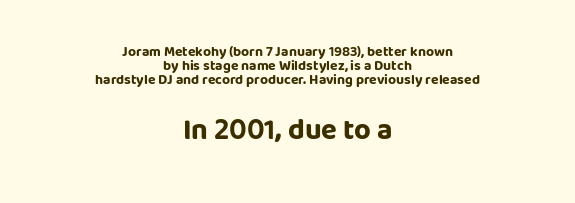
Q: Is the text bold? A: Yes.
Q: Is the text italic (slanted)? A: No, it is upright.
Q: Is the typeface a serif or a sans-serif typeface? A: Sans-serif.
Q: Is the text underlined? A: No.
Q: How is the paragraph aligned? A: Centered.
Q: Is the spacing between letters normal or unusually wide? A: Normal.
Q: Is the spacing between lines tight, normal or loose? A: Tight.
Q: Which block of text is set in a larger size, the first (top) or the second (bottom)? A: The second (bottom) one.
Q: Width (condensed, normal, or wide)? A: Normal.
Q: Stroke contrast? A: Low.
Q: x-height? A: Large.
Q: Monospaced? A: No.
